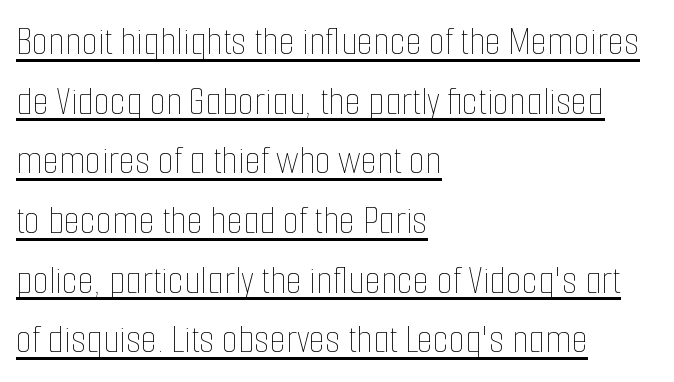
{"italic": "no", "bold": "no", "weight": "thin", "width": "condensed", "stroke_contrast": "low", "x_height": "medium", "monospaced": "no", "underline": "yes", "align": "left", "line_spacing": "normal", "line_spacing_ratio": 1.42, "letter_spacing": "normal", "letter_spacing_em": 0.0, "glyph_px": 42}
